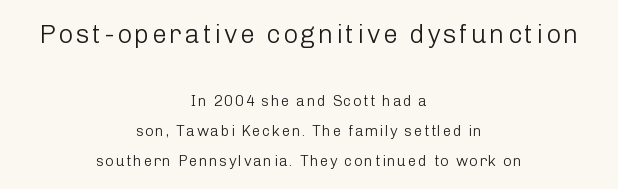
{"italic": "no", "bold": "no", "underline": "no", "align": "center", "line_spacing": "loose", "line_spacing_ratio": 2.01, "larger_block": "first", "size_ratio": 1.73, "glyph_px": 26}
